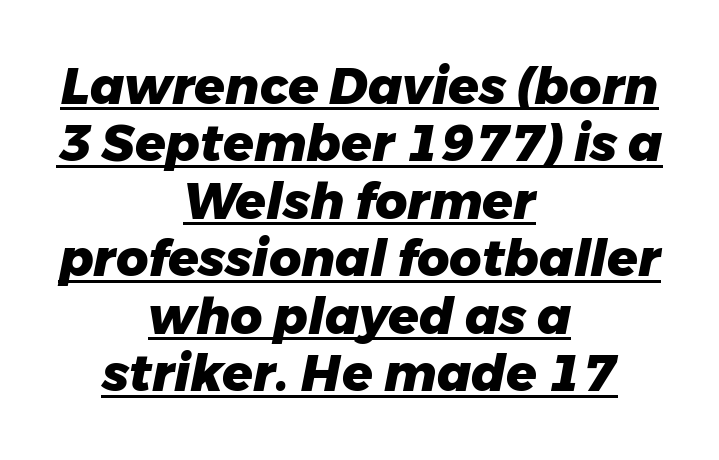
The image shows 50 px heavy type, italic (leaning right); set centered, tight line spacing (1.15x), normal letter spacing, underlined; low stroke contrast and a medium x-height.
